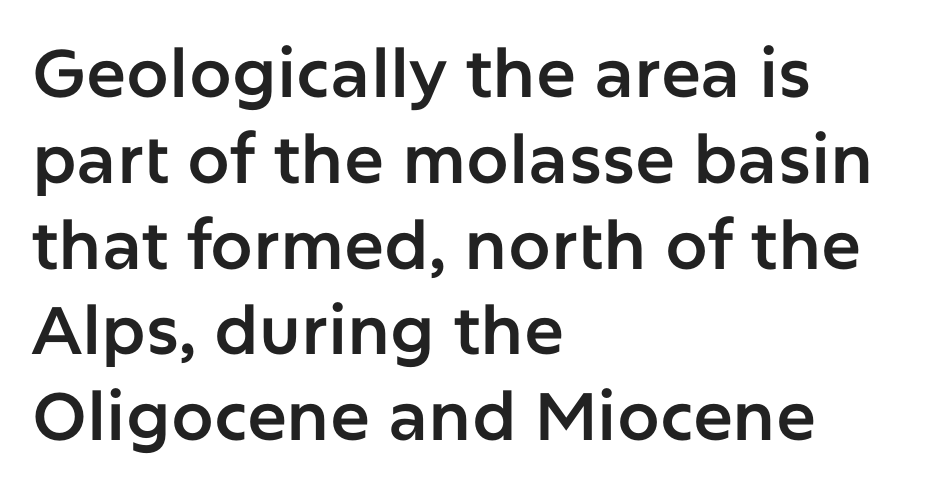
Q: Is the text italic (slanted)? A: No, it is upright.
Q: Is the typeface a serif or a sans-serif typeface? A: Sans-serif.
Q: Is the text underlined? A: No.
Q: How is the paragraph aligned? A: Left-aligned.
Q: Is the spacing between letters normal or unusually wide? A: Normal.
Q: Is the spacing between lines tight, normal or loose? A: Normal.
Q: Width (condensed, normal, or wide)? A: Normal.
Q: Stroke contrast? A: Low.
Q: x-height? A: Medium.
Q: Monospaced? A: No.
